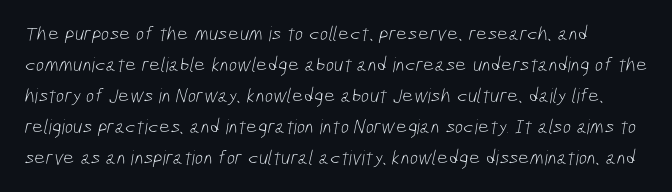
The line texture is even and compact thanks to regular tracking. In terms of leading, this rendering sits right in the middle. The gap between lines stays unmarked. The cut favours lightness, reaching ordinary text weight at its darkest.
